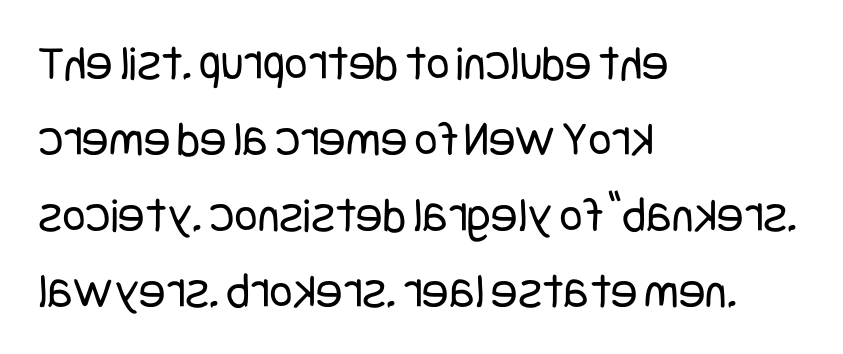
Q: Is the text bold? A: No.
Q: Is the text italic (slanted)? A: No, it is upright.
Q: Is the typeface a serif or a sans-serif typeface? A: Sans-serif.
Q: Is the text underlined? A: No.
Q: How is the paragraph aligned? A: Left-aligned.
Q: Is the spacing between letters normal or unusually wide? A: Normal.
Q: Is the spacing between lines tight, normal or loose? A: Normal.
Q: Width (condensed, normal, or wide)? A: Condensed.
Q: Stroke contrast? A: Low.
Q: x-height? A: Large.
